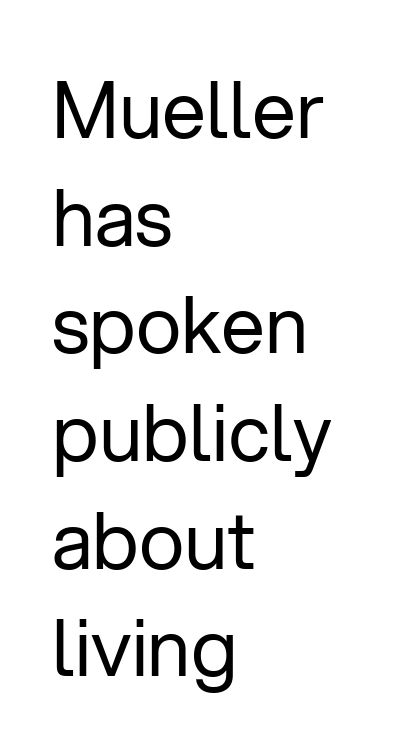
Q: Is the text bold? A: No.
Q: Is the text italic (slanted)? A: No, it is upright.
Q: Is the typeface a serif or a sans-serif typeface? A: Sans-serif.
Q: Is the text underlined? A: No.
Q: How is the paragraph aligned? A: Left-aligned.
Q: Is the spacing between letters normal or unusually wide? A: Normal.
Q: Is the spacing between lines tight, normal or loose? A: Normal.
Q: Width (condensed, normal, or wide)? A: Normal.
Q: Stroke contrast? A: Low.
Q: x-height? A: Medium.
Q: Monospaced? A: No.
